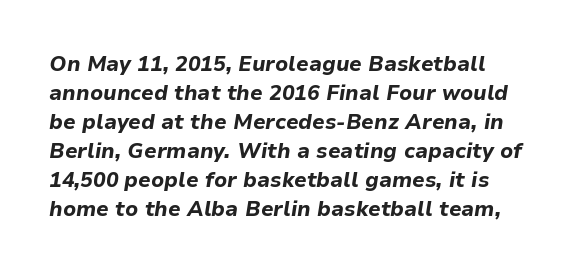
Q: Is the text bold? A: Yes.
Q: Is the text italic (slanted)? A: Yes, it leans right by about 9 degrees.
Q: Is the text underlined? A: No.
Q: How is the paragraph aligned? A: Left-aligned.
Q: Is the spacing between letters normal or unusually wide? A: Normal.
Q: Is the spacing between lines tight, normal or loose? A: Normal.
